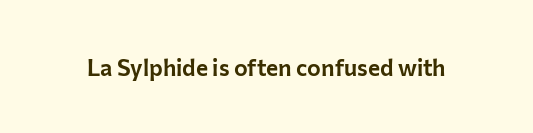
Each word holds together tightly as a unit, with standard inter-letter gaps. Posture: upright roman. The specimen omits any rule beneath the text block's lines.
